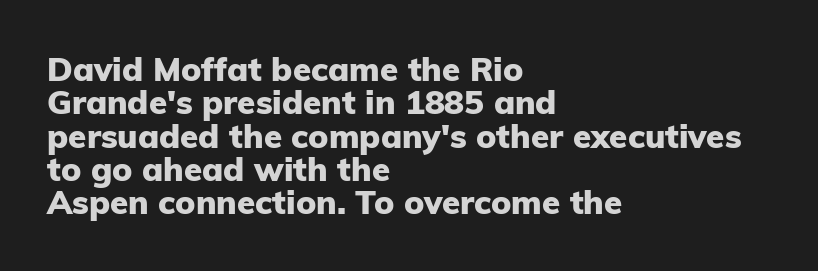
Looks like regular typesetting: each glyph gets only the width it needs. Which margin do the lines hug? The left one — the right edge is uneven. The tracking reads as untouched default to a designer's eye. Classification — sans serif. The zone under the glyphs is completely vacant.
